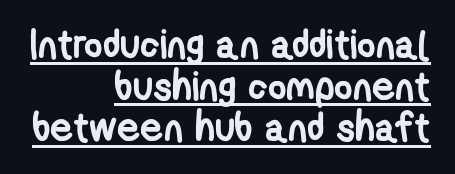
Q: Is the text bold? A: Yes.
Q: Is the typeface a serif or a sans-serif typeface? A: Sans-serif.
Q: Is the text underlined? A: Yes.
Q: How is the paragraph aligned? A: Right-aligned.
Q: Is the spacing between letters normal or unusually wide? A: Normal.
Q: Is the spacing between lines tight, normal or loose? A: Tight.
Q: Width (condensed, normal, or wide)? A: Condensed.
Q: Stroke contrast? A: Low.
Q: x-height? A: Medium.
Q: Monospaced? A: No.
